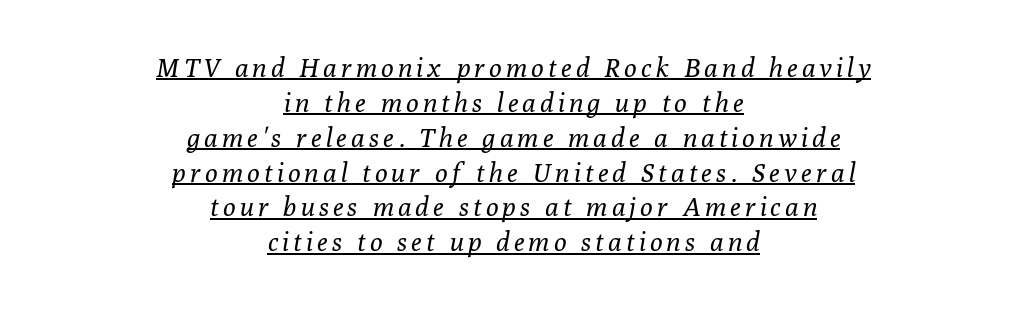
Typeset on center — no edge is straight. Glance below the letters and you will spot a drawn line. A normal amount of white space separates one row of letters from the next. The glyphs look as if they've been sheared to an angle.
